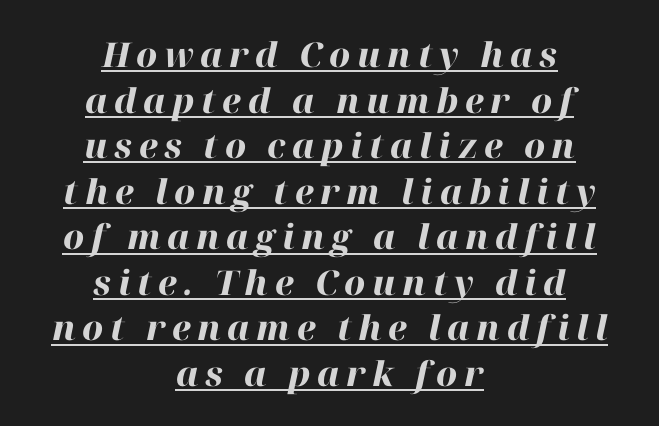
The image shows 34 px heavy type, italic (leaning right); set centered, normal line spacing (1.34x), underlined; high stroke contrast and a medium x-height.
